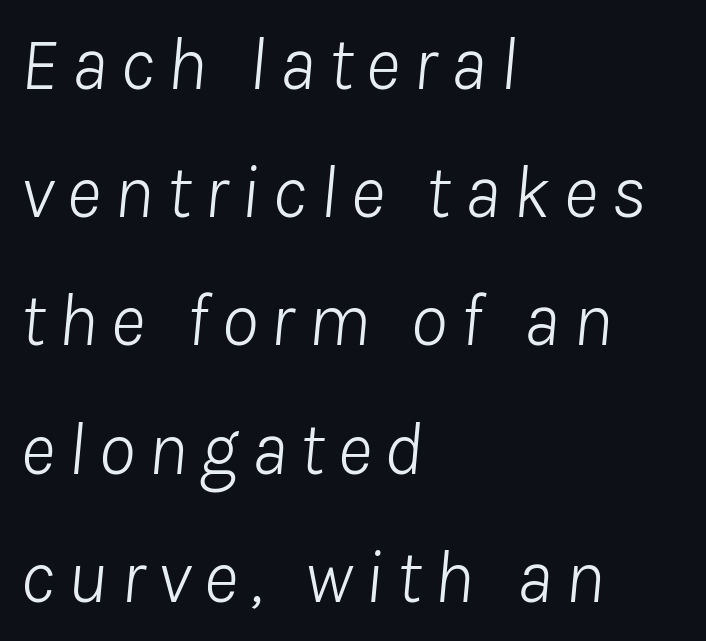
Q: Is the text bold? A: No.
Q: Is the text italic (slanted)? A: Yes, it leans right by about 8 degrees.
Q: Is the text underlined? A: No.
Q: How is the paragraph aligned? A: Left-aligned.
Q: Width (condensed, normal, or wide)? A: Normal.
Q: Stroke contrast? A: Low.
Q: x-height? A: Medium.
Q: Monospaced? A: No.
